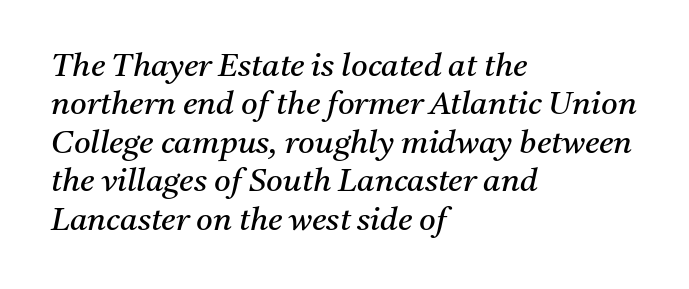
The image shows 32 px regular-weight serif type, italic (leaning right); set left-aligned, line spacing 1.2x, normal letter spacing, not underlined; medium stroke contrast and a medium x-height.
